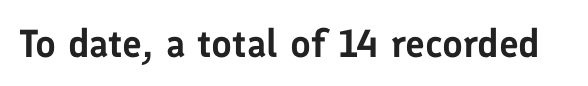
Q: Is the text italic (slanted)? A: No, it is upright.
Q: Is the typeface a serif or a sans-serif typeface? A: Sans-serif.
Q: Is the text underlined? A: No.
Q: Is the spacing between letters normal or unusually wide? A: Normal.
Q: Width (condensed, normal, or wide)? A: Normal.
Q: Stroke contrast? A: Low.
Q: x-height? A: Medium.
Q: Monospaced? A: No.
